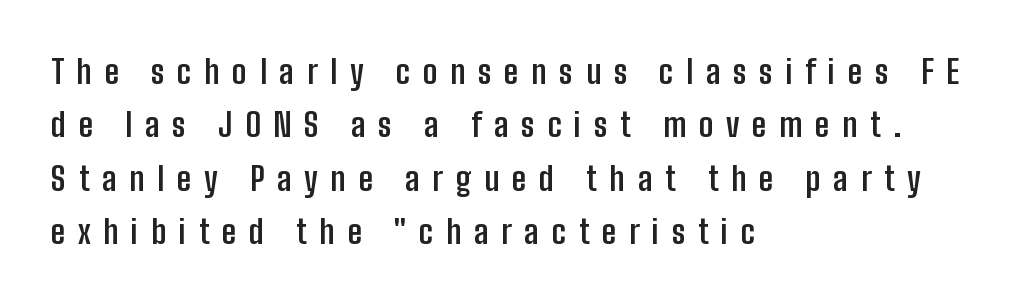
Q: Is the text bold? A: Yes.
Q: Is the text italic (slanted)? A: No, it is upright.
Q: Is the typeface a serif or a sans-serif typeface? A: Sans-serif.
Q: Is the text underlined? A: No.
Q: How is the paragraph aligned? A: Left-aligned.
Q: Is the spacing between letters normal or unusually wide? A: Unusually wide.
Q: Is the spacing between lines tight, normal or loose? A: Normal.
Q: Width (condensed, normal, or wide)? A: Condensed.
Q: Stroke contrast? A: Low.
Q: x-height? A: Medium.
Q: Monospaced? A: No.
